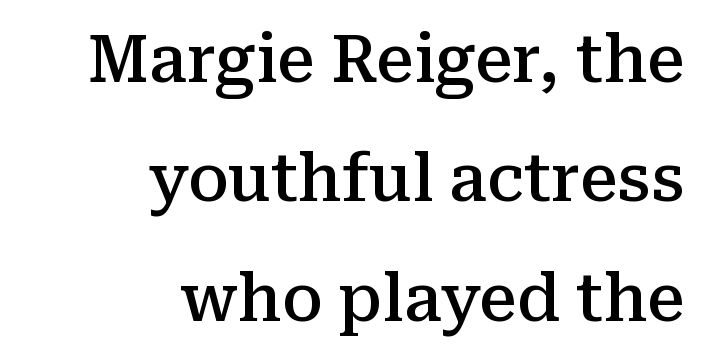
{"serif": "yes", "italic": "no", "bold": "semi", "weight": "semibold", "width": "normal", "stroke_contrast": "medium", "x_height": "medium", "monospaced": "no", "underline": "no", "align": "right", "line_spacing_ratio": 1.81, "letter_spacing": "normal", "letter_spacing_em": 0.0, "glyph_px": 66}
